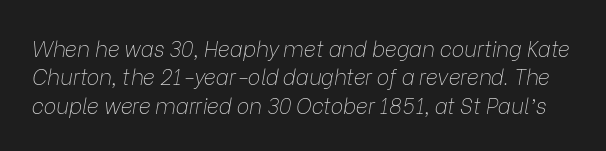
The image shows 21 px text type, italic (leaning right); set normal line spacing (1.35x), normal letter spacing, not underlined.
